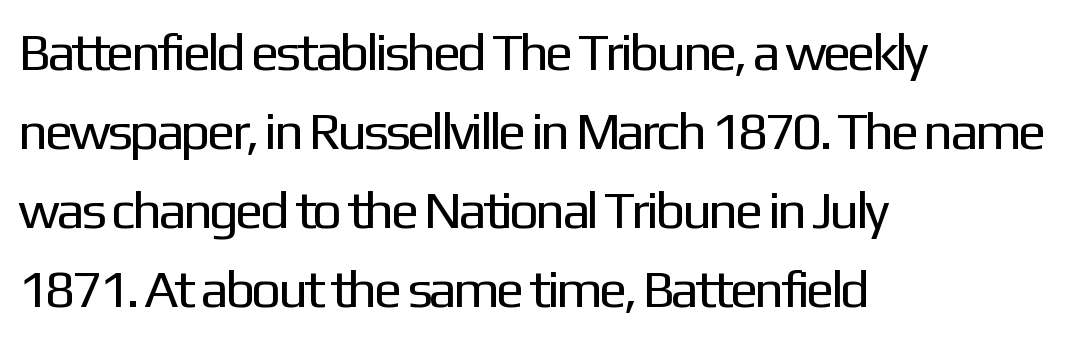
The image shows 53 px regular-weight sans-serif type, upright; set left-aligned, normal line spacing (1.49x), normal letter spacing, not underlined; low stroke contrast and a medium x-height.
